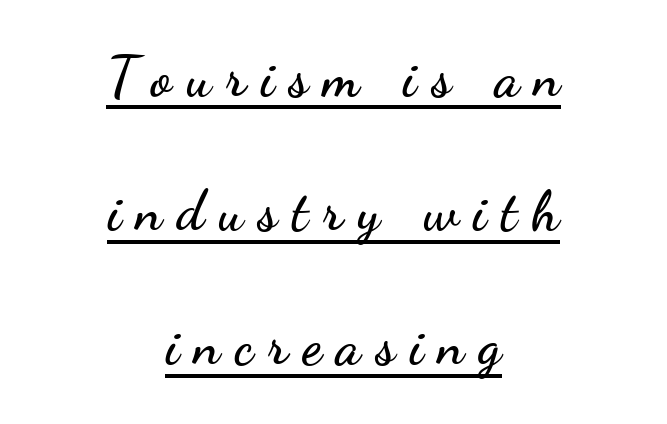
The image shows 55 px wide sans-serif type; set centered, loose line spacing (2.44x), unusually wide letter spacing (+0.27 em), underlined; low stroke contrast and a small x-height.
